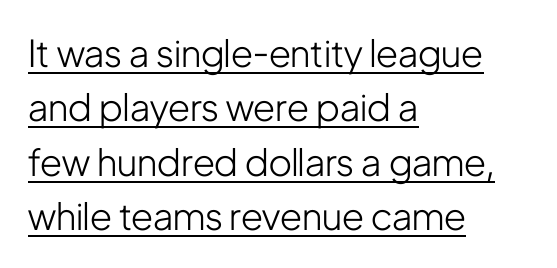
{"serif": "no", "italic": "no", "bold": "no", "weight": "light", "width": "condensed", "stroke_contrast": "low", "x_height": "medium", "monospaced": "no", "underline": "yes", "align": "left", "line_spacing": "normal", "line_spacing_ratio": 1.47, "letter_spacing": "normal", "letter_spacing_em": 0.0, "glyph_px": 37}
